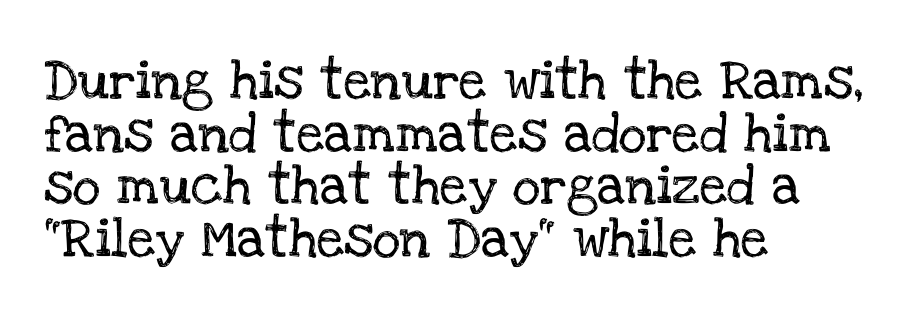
The paragraph shown leans on its left margin. In terms of posture, this sample is upright. Unmarked baselines from the first word to the last. The letters advance in unequal steps, a hallmark of proportional type. In terms of leading, this rendering sits right in the middle. In terms of letterspacing, this is plain default setting.
